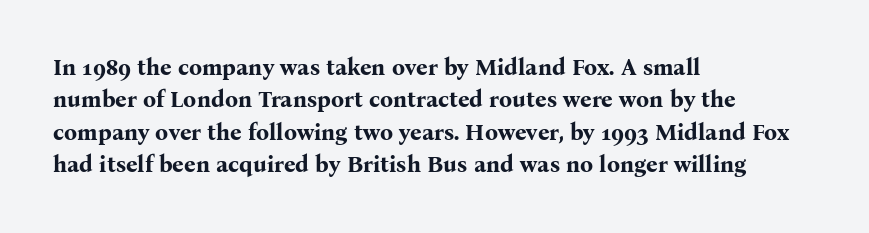
{"italic": "no", "bold": "yes", "underline": "no", "align": "left", "line_spacing": "normal", "line_spacing_ratio": 1.41, "letter_spacing": "normal", "letter_spacing_em": 0.0, "glyph_px": 23}
